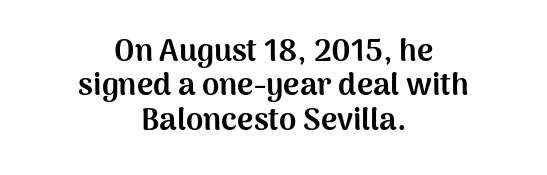
{"serif": "no", "italic": "no", "bold": "yes", "weight": "bold", "width": "normal", "stroke_contrast": "medium", "x_height": "medium", "monospaced": "no", "underline": "no", "align": "center", "line_spacing": "tight", "line_spacing_ratio": 1.11, "letter_spacing": "normal", "letter_spacing_em": 0.0, "glyph_px": 31}
